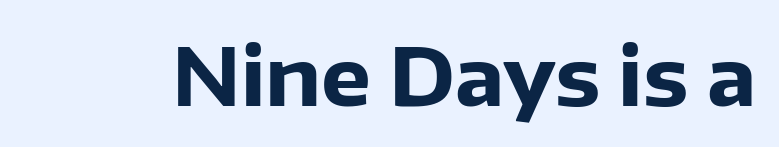
Q: Is the text bold? A: Yes.
Q: Is the text italic (slanted)? A: No, it is upright.
Q: Is the typeface a serif or a sans-serif typeface? A: Sans-serif.
Q: Is the text underlined? A: No.
Q: Is the spacing between letters normal or unusually wide? A: Normal.
Q: Width (condensed, normal, or wide)? A: Normal.
Q: Stroke contrast? A: Low.
Q: x-height? A: Medium.
Q: Monospaced? A: No.
